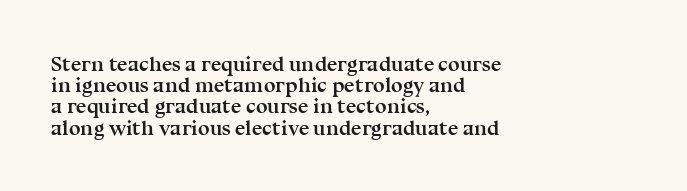
Nothing unusual about the tracking: characters are spaced as the font intends. A full-strength bold gives these letters their thick strokes. Bare-footed words on every line. The block of text is dense from top to bottom, with scant space between rows. This is roman type, the default non-slanted kind. These lines are set flush left with a ragged right edge.
